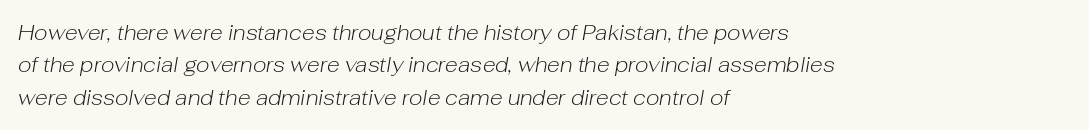
{"italic": "yes", "lean": "right", "slant_degrees": 10, "bold": "no", "underline": "no", "align": "left", "line_spacing": "normal", "line_spacing_ratio": 1.54, "letter_spacing": "normal", "letter_spacing_em": 0.0, "glyph_px": 21}
